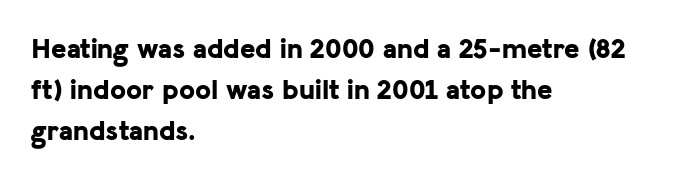
The image shows 29 px bold sans-serif type, upright; set left-aligned, normal line spacing (1.42x), normal letter spacing, not underlined; low stroke contrast and a medium x-height.
